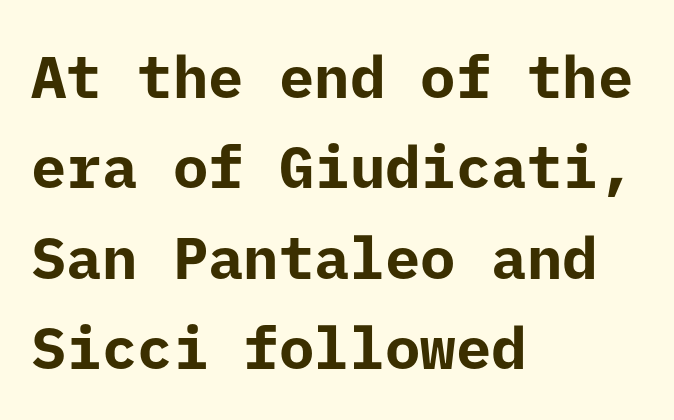
The image shows 59 px bold sans-serif type, upright; set left-aligned, normal line spacing (1.53x), normal letter spacing, not underlined; low stroke contrast and a medium x-height.
